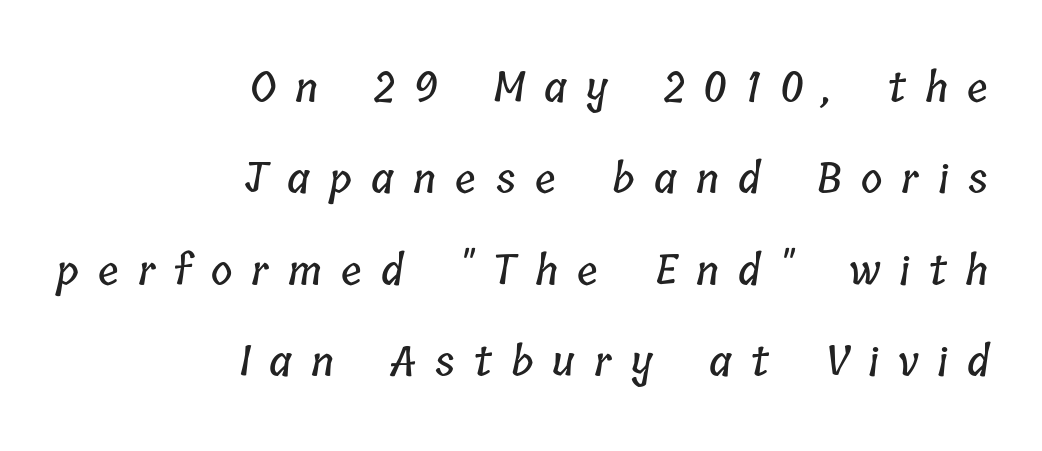
{"width": "condensed", "stroke_contrast": "low", "x_height": "medium", "monospaced": "no", "underline": "no", "align": "right", "line_spacing": "loose", "line_spacing_ratio": 2.23, "letter_spacing": "wide", "letter_spacing_em": 0.47, "glyph_px": 41}
